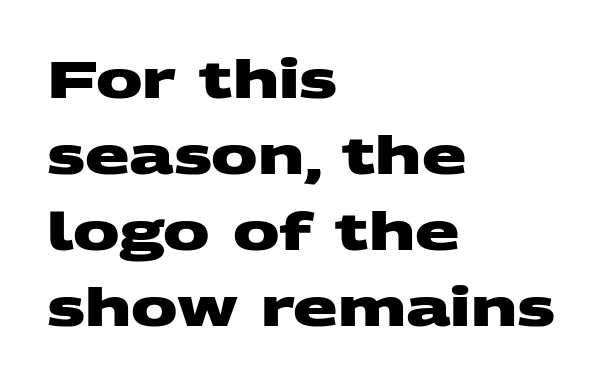
Q: Is the text bold? A: Yes.
Q: Is the typeface a serif or a sans-serif typeface? A: Sans-serif.
Q: Is the text underlined? A: No.
Q: How is the paragraph aligned? A: Left-aligned.
Q: Is the spacing between letters normal or unusually wide? A: Normal.
Q: Is the spacing between lines tight, normal or loose? A: Normal.
Q: Width (condensed, normal, or wide)? A: Wide.
Q: Stroke contrast? A: Medium.
Q: x-height? A: Large.
Q: Monospaced? A: No.
